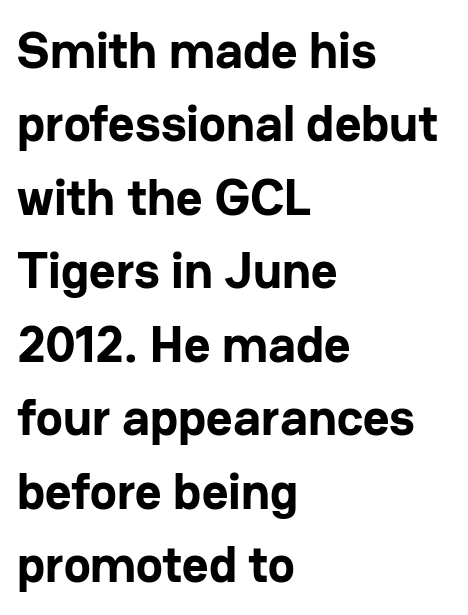
Q: Is the text bold? A: Yes.
Q: Is the text italic (slanted)? A: No, it is upright.
Q: Is the typeface a serif or a sans-serif typeface? A: Sans-serif.
Q: Is the text underlined? A: No.
Q: How is the paragraph aligned? A: Left-aligned.
Q: Is the spacing between letters normal or unusually wide? A: Normal.
Q: Is the spacing between lines tight, normal or loose? A: Normal.
Q: Width (condensed, normal, or wide)? A: Normal.
Q: Stroke contrast? A: Low.
Q: x-height? A: Medium.
Q: Monospaced? A: No.
